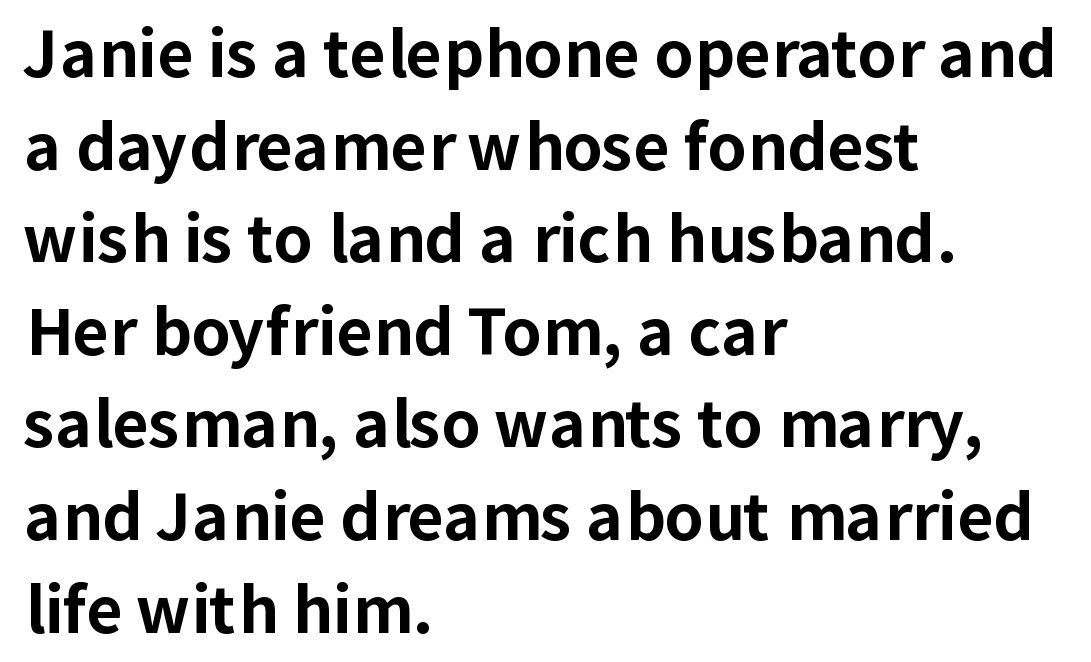
Does the leading feel generous? No, just average. The lettering stays uniformly vertical, giving the passage a roman look. Spacing verdict: proportional, widths tailored to each character. The typeface chosen for these lines omits serifs. The typesetter chose a ragged-right arrangement here. Compared with typical body copy, the letter spacing here is the same.
